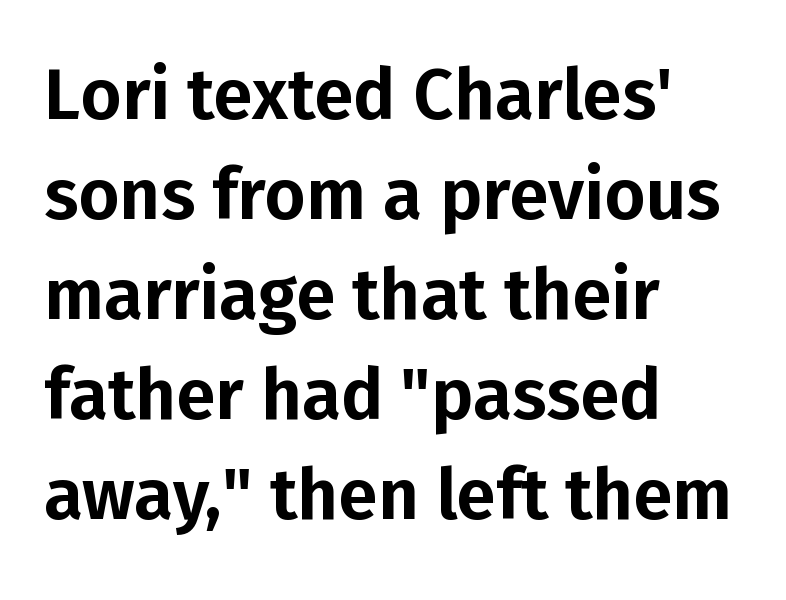
Q: Is the text italic (slanted)? A: No, it is upright.
Q: Is the typeface a serif or a sans-serif typeface? A: Sans-serif.
Q: Is the text underlined? A: No.
Q: How is the paragraph aligned? A: Left-aligned.
Q: Is the spacing between letters normal or unusually wide? A: Normal.
Q: Is the spacing between lines tight, normal or loose? A: Normal.
Q: Width (condensed, normal, or wide)? A: Normal.
Q: Stroke contrast? A: Low.
Q: x-height? A: Medium.
Q: Monospaced? A: No.
